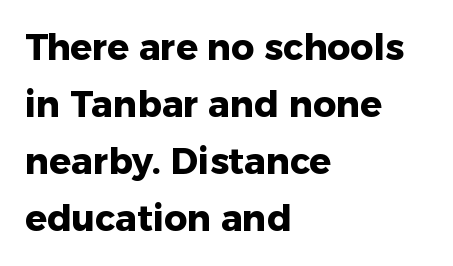
Spacing verdict: proportional, widths tailored to each character. The gap between lines stays unmarked. The compositor pushed each line to the left boundary. This rendering employs a face without finishing strokes, i.e., a sans-serif. Tracking here is standard; glyphs follow each other at the usual distance.
